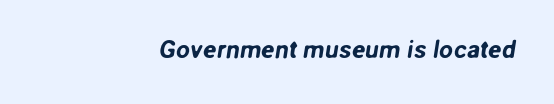
The image shows 25 px text type; set right-aligned, normal letter spacing, not underlined.
